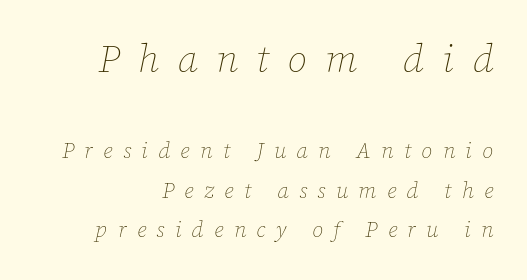
The image shows 39 px thin type, italic (leaning right); set line spacing 1.81x, unusually wide letter spacing (+0.47 em), not underlined; the first (top) block is 1.77x larger; low stroke contrast and a medium x-height.
